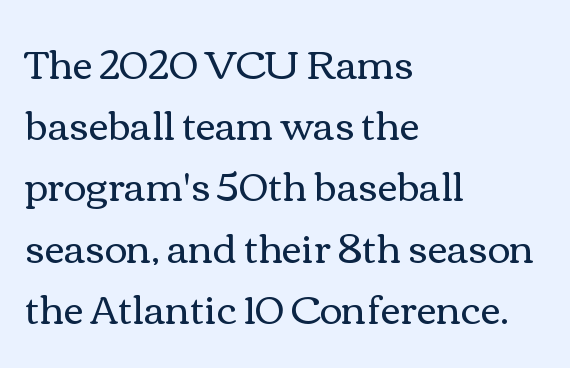
The image shows 39 px regular-weight, wide type, upright; set left-aligned, normal line spacing (1.57x), normal letter spacing, not underlined; medium stroke contrast and a medium x-height.
